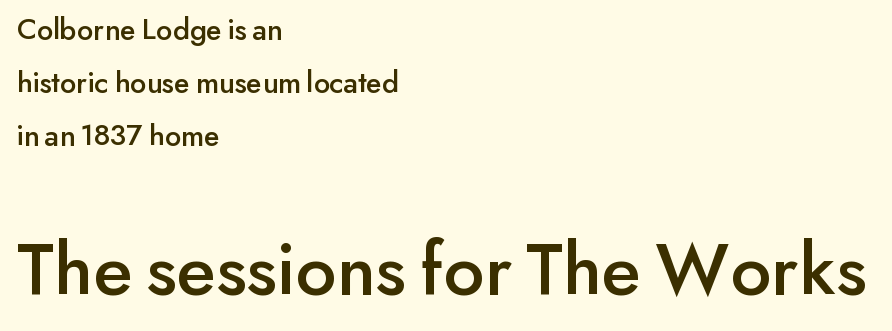
Q: Is the text italic (slanted)? A: No, it is upright.
Q: Is the typeface a serif or a sans-serif typeface? A: Sans-serif.
Q: Is the text underlined? A: No.
Q: How is the paragraph aligned? A: Left-aligned.
Q: Is the spacing between letters normal or unusually wide? A: Normal.
Q: Which block of text is set in a larger size, the first (top) or the second (bottom)? A: The second (bottom) one.
Q: Width (condensed, normal, or wide)? A: Normal.
Q: Stroke contrast? A: Low.
Q: x-height? A: Small.
Q: Monospaced? A: No.
